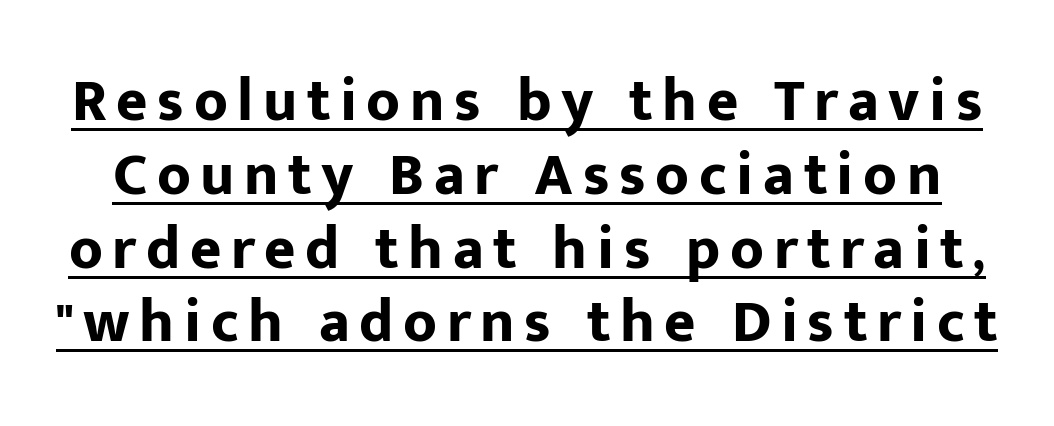
Q: Is the text bold? A: Yes.
Q: Is the text italic (slanted)? A: No, it is upright.
Q: Is the typeface a serif or a sans-serif typeface? A: Sans-serif.
Q: Is the text underlined? A: Yes.
Q: Width (condensed, normal, or wide)? A: Normal.
Q: Stroke contrast? A: Low.
Q: x-height? A: Medium.
Q: Monospaced? A: No.
